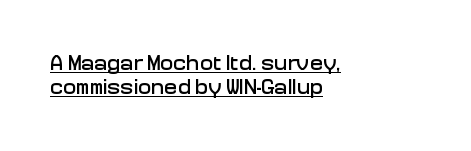
{"italic": "no", "underline": "yes", "align": "left", "line_spacing": "tight", "line_spacing_ratio": 1.07, "letter_spacing": "normal", "letter_spacing_em": 0.0, "glyph_px": 22}
